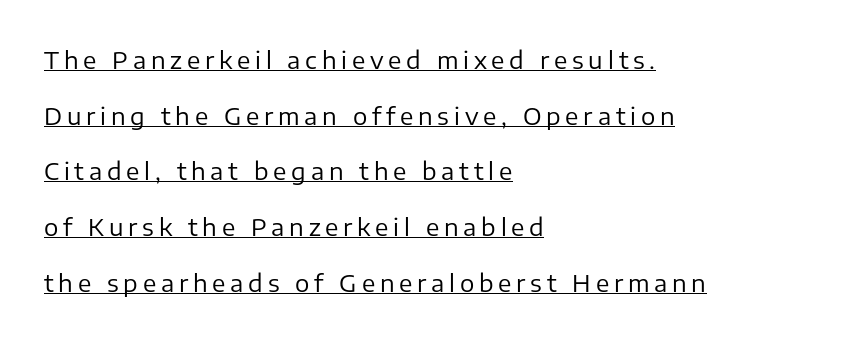
Q: Is the text bold? A: No.
Q: Is the text italic (slanted)? A: No, it is upright.
Q: Is the text underlined? A: Yes.
Q: How is the paragraph aligned? A: Left-aligned.
Q: Is the spacing between letters normal or unusually wide? A: Unusually wide.
Q: Is the spacing between lines tight, normal or loose? A: Loose.
